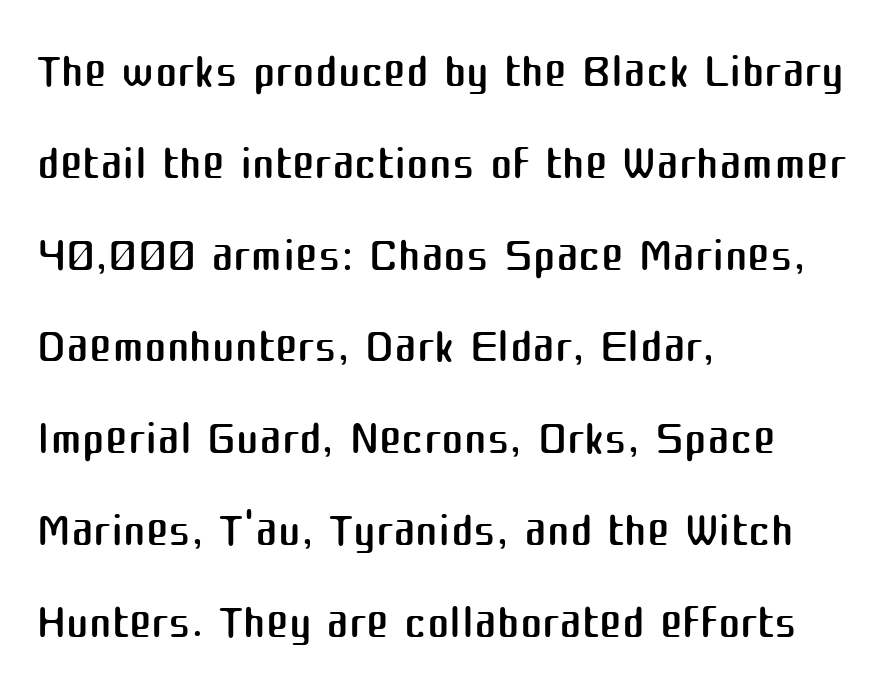
{"serif": "no", "italic": "no", "bold": "no", "weight": "regular", "width": "normal", "stroke_contrast": "medium", "x_height": "medium", "monospaced": "no", "underline": "no", "align": "left", "line_spacing": "normal", "line_spacing_ratio": 1.35, "letter_spacing": "normal", "letter_spacing_em": 0.0, "glyph_px": 68}
